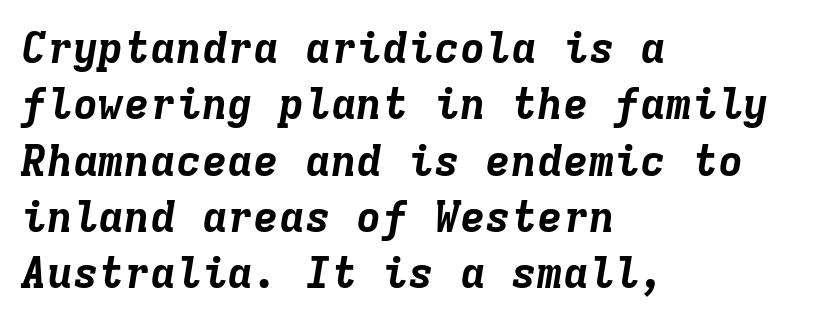
The image shows 43 px bold type, italic (leaning right), monospaced; set left-aligned, normal line spacing (1.31x), normal letter spacing, not underlined; low stroke contrast and a medium x-height.
